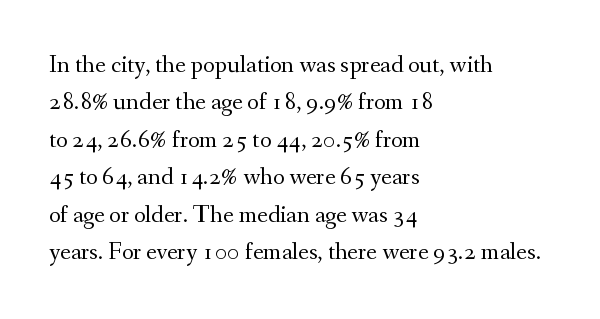
The image shows 25 px text type, upright; set left-aligned, normal line spacing (1.5x), normal letter spacing, not underlined.
